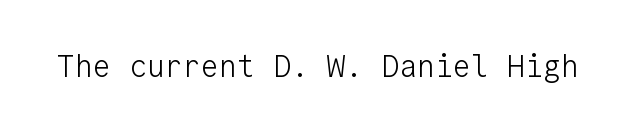
Q: Is the text bold? A: No.
Q: Is the text italic (slanted)? A: No, it is upright.
Q: Is the typeface a serif or a sans-serif typeface? A: Sans-serif.
Q: Is the text underlined? A: No.
Q: Is the spacing between letters normal or unusually wide? A: Normal.
Q: Width (condensed, normal, or wide)? A: Normal.
Q: Stroke contrast? A: Low.
Q: x-height? A: Medium.
Q: Monospaced? A: Yes.
